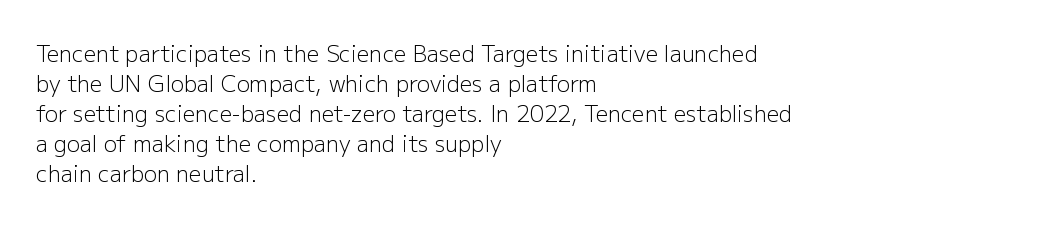
{"italic": "no", "bold": "no", "underline": "no", "align": "left", "line_spacing": "normal", "line_spacing_ratio": 1.36, "letter_spacing": "normal", "letter_spacing_em": 0.0, "glyph_px": 22}
